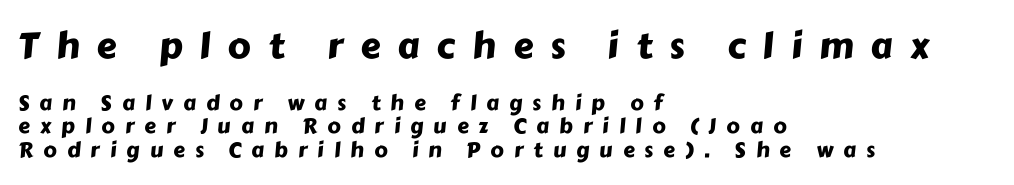
{"serif": "no", "width": "normal", "stroke_contrast": "low", "x_height": "medium", "monospaced": "no", "underline": "no", "align": "left", "line_spacing": "tight", "line_spacing_ratio": 1.1, "letter_spacing": "wide", "letter_spacing_em": 0.48, "larger_block": "first", "size_ratio": 1.71, "glyph_px": 36}
